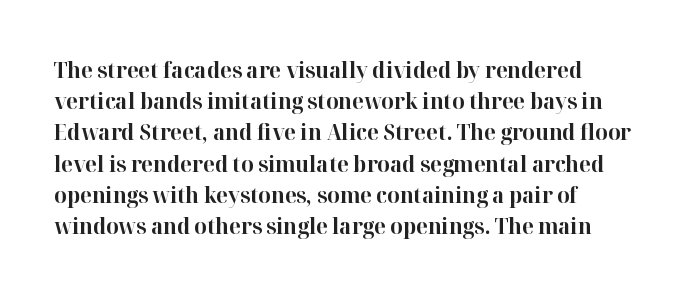
{"italic": "no", "bold": "yes", "underline": "no", "line_spacing": "normal", "line_spacing_ratio": 1.42, "letter_spacing": "normal", "letter_spacing_em": 0.0, "glyph_px": 22}
